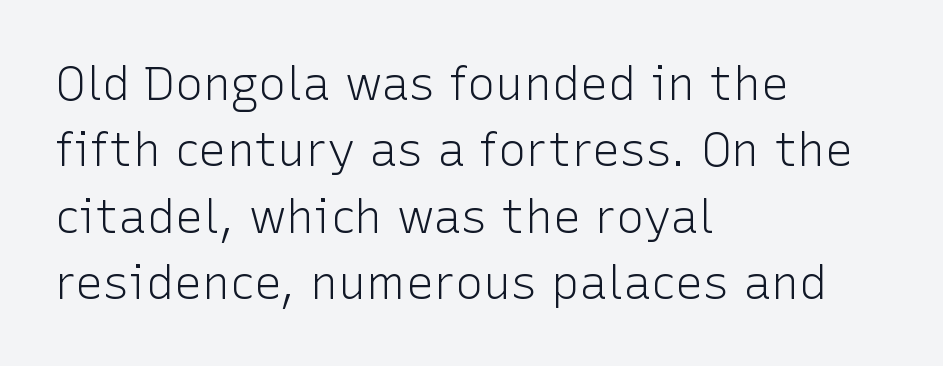
All the whitespace from short lines collects on the right. Each letter keeps its own natural width here, so spacing adapts to shape. This is the regular roman posture of the typeface. The rendering keeps characters at their native spacing. How would I describe the line gaps? Plain and ordinary. Weight: in the light-to-regular range.
